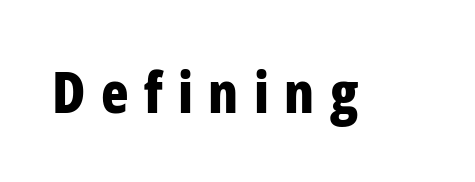
The image shows 57 px bold, condensed sans-serif type, upright; set unusually wide letter spacing (+0.27 em), not underlined; low stroke contrast and a medium x-height.
